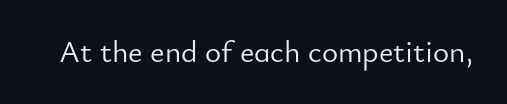
The image shows 31 px light sans-serif type, upright; set normal letter spacing, not underlined; low stroke contrast and a small x-height.
